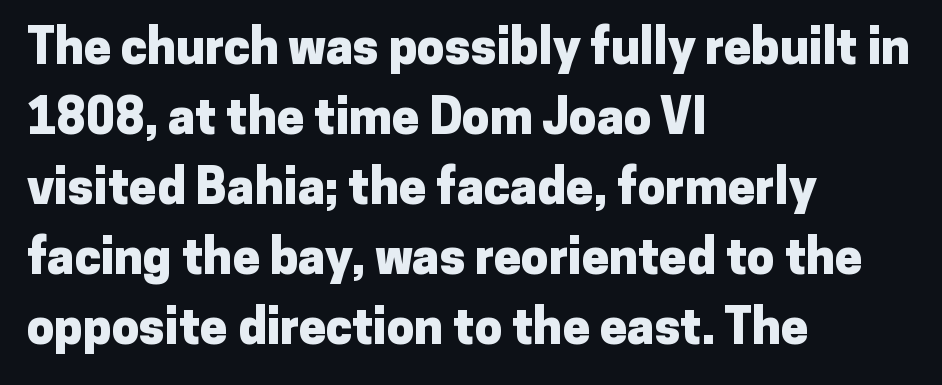
Every stem runs plumb, perpendicular to the baseline. No word sits above an underline. Typographic density is high because the face is bold. One glance says typical: line gaps are just what's usual. The rendering uses natural spacing where letterforms have individual widths.
